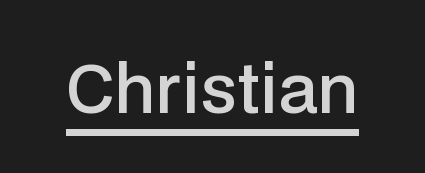
{"serif": "no", "italic": "no", "bold": "semi", "weight": "semibold", "width": "normal", "stroke_contrast": "low", "x_height": "medium", "monospaced": "no", "underline": "yes", "letter_spacing": "normal", "letter_spacing_em": 0.0, "glyph_px": 66}
